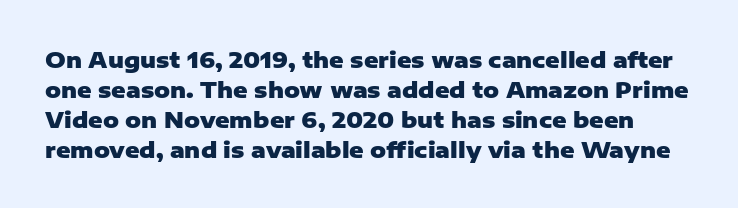
The image shows 22 px bold type, upright; set normal line spacing (1.36x), normal letter spacing, not underlined.
